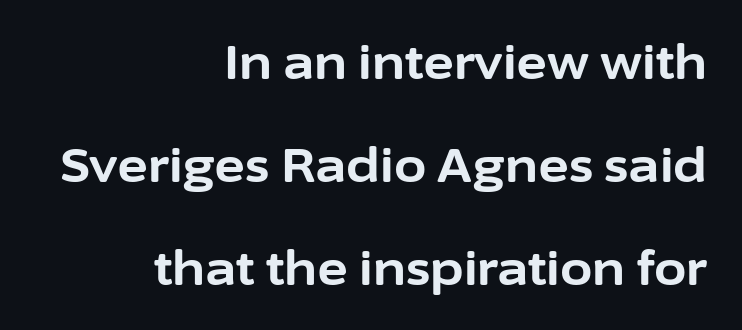
The image shows 47 px bold sans-serif type, upright; set right-aligned, loose line spacing (2.19x), normal letter spacing, not underlined; low stroke contrast and a medium x-height.
